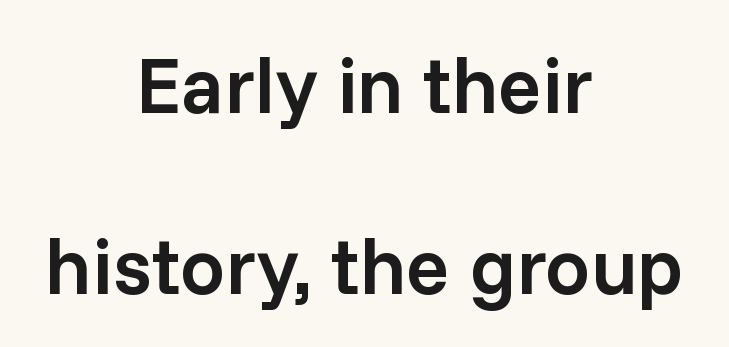
The image shows 80 px semibold sans-serif type, upright; set centered, loose line spacing (2.26x), normal letter spacing, not underlined; low stroke contrast and a medium x-height.
